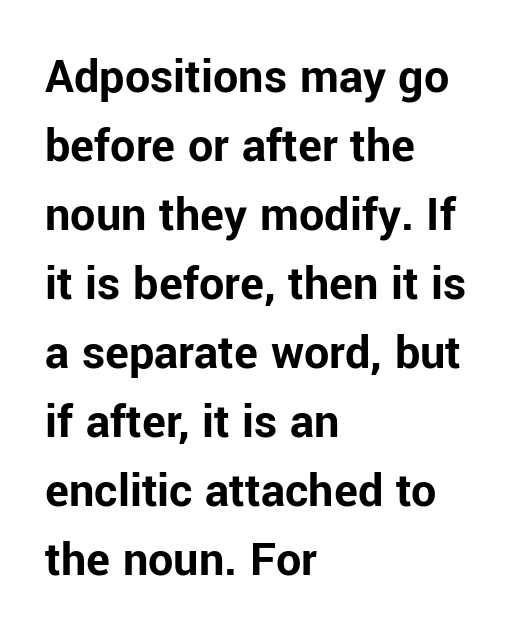
The rendering uses natural spacing where letterforms have individual widths. Posture: vertical. The lines sit at an ordinary, default distance from one another. Emphasis by weight is at full strength: bold. Is this a sans? Yes — the strokes have no serifs.
